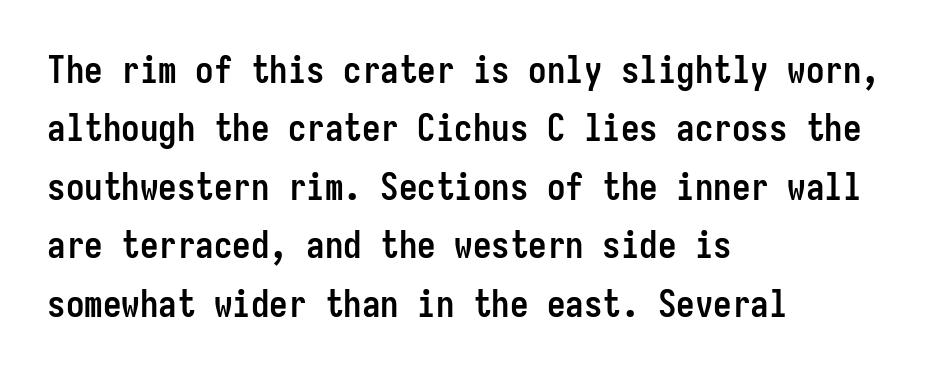
{"serif": "no", "italic": "no", "bold": "yes", "weight": "semibold", "width": "condensed", "stroke_contrast": "low", "x_height": "medium", "monospaced": "yes", "underline": "no", "align": "left", "line_spacing": "normal", "line_spacing_ratio": 1.58, "letter_spacing": "normal", "letter_spacing_em": 0.0, "glyph_px": 37}
